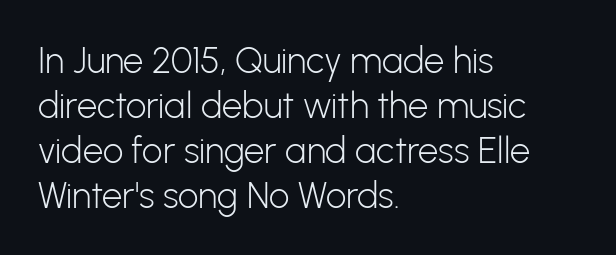
Is the letter spacing exaggerated? No — it looks like the ordinary default. All the whitespace from short lines collects on the right. Upright lettering throughout. The zone under the glyphs is completely vacant.
